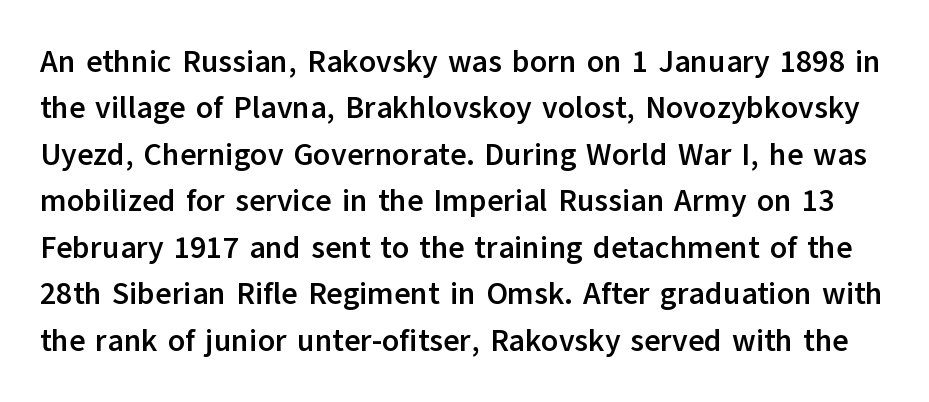
The image shows 31 px semibold sans-serif type, upright; set normal line spacing (1.5x), normal letter spacing, not underlined; low stroke contrast and a medium x-height.
